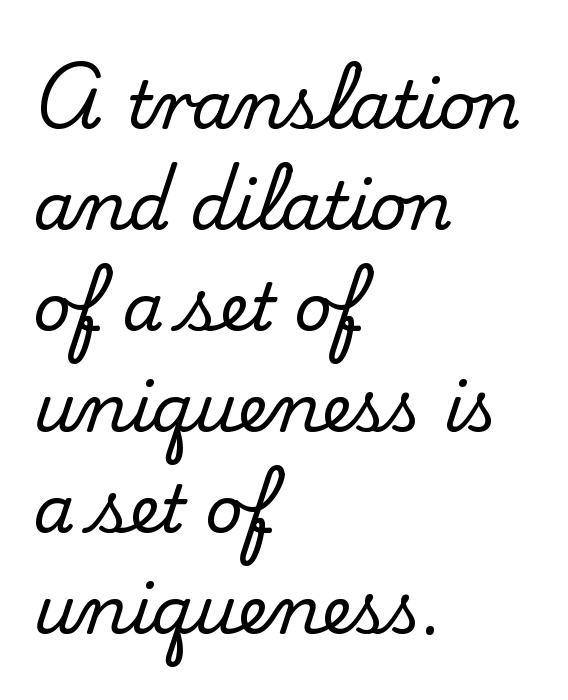
The image shows 66 px serif type; set left-aligned, normal line spacing (1.53x), normal letter spacing, not underlined; medium stroke contrast and a small x-height.
